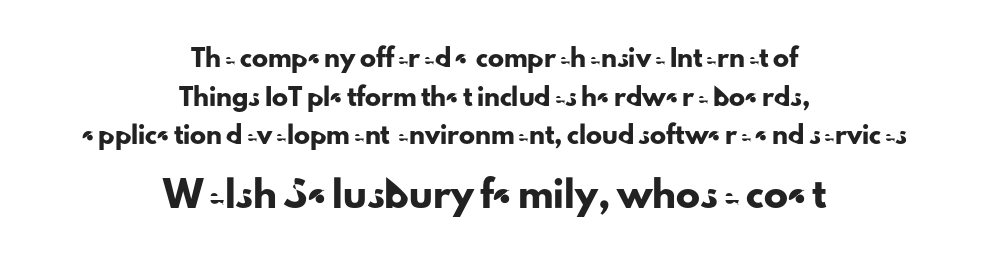
Visually the block forms a symmetrical silhouette, jagged on both flanks. The rendering uses a large line-height, opening up the rows. The area under the type is left untouched. Does the bottom block carry the larger type? Yes, it does. Nobody touched the tracking dial on this one. You can tell it's not italic because the verticals are truly vertical.
